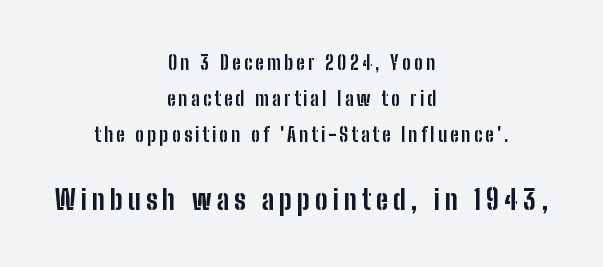
Horizontal bands of white between lines are thick stripes. Caption: multi-line text, centered on the measure. Each letter keeps its own natural width here, so spacing adapts to shape. Is this a sans? Yes — the strokes have no serifs. Bare-footed words on every line. No italicization has been applied; the sample stays upright.
